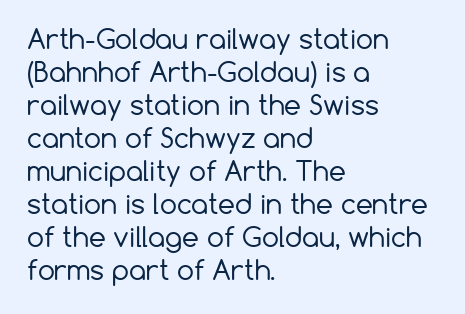
{"italic": "no", "bold": "no", "underline": "no", "align": "left", "line_spacing_ratio": 1.22, "letter_spacing": "normal", "letter_spacing_em": 0.0, "glyph_px": 27}
